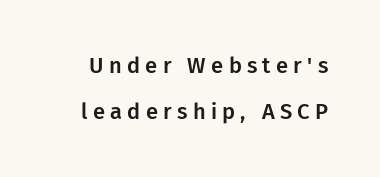
{"italic": "no", "underline": "no", "line_spacing": "loose", "line_spacing_ratio": 2.07, "letter_spacing": "wide", "letter_spacing_em": 0.24, "glyph_px": 22}
